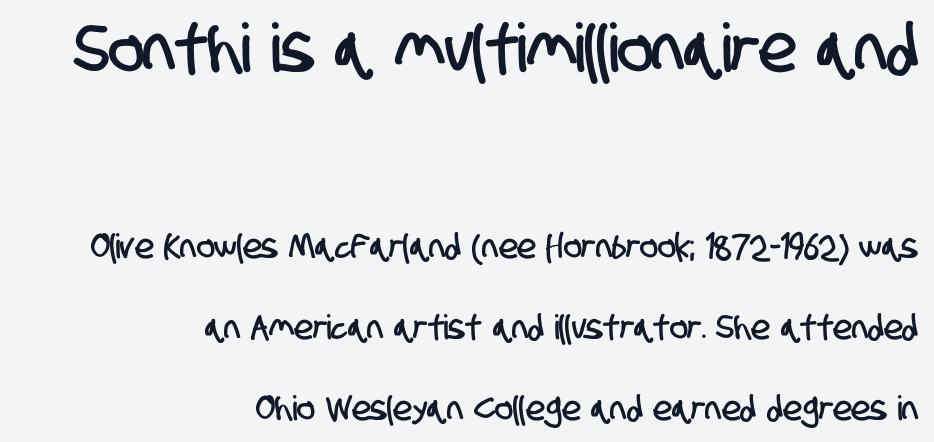
To sum up the face: it is a sans, with no serifs. The letters advance in unequal steps, a hallmark of proportional type. Which chunk is bigger? The first one — the top block dwarfs the bottom. The compositor pushed each line to the right boundary.
